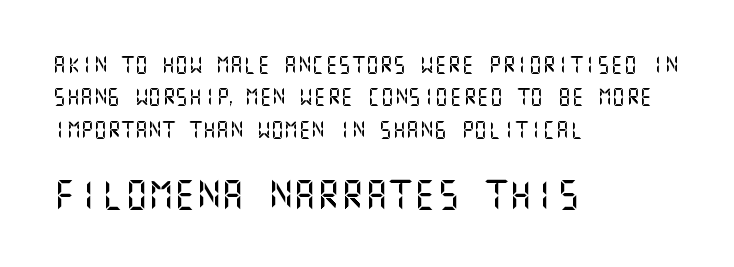
Q: Is the text italic (slanted)? A: No, it is upright.
Q: Is the typeface a serif or a sans-serif typeface? A: Sans-serif.
Q: Is the text underlined? A: No.
Q: How is the paragraph aligned? A: Left-aligned.
Q: Is the spacing between letters normal or unusually wide? A: Normal.
Q: Is the spacing between lines tight, normal or loose? A: Loose.
Q: Which block of text is set in a larger size, the first (top) or the second (bottom)? A: The second (bottom) one.
Q: Width (condensed, normal, or wide)? A: Normal.
Q: Stroke contrast? A: Medium.
Q: x-height? A: Large.
